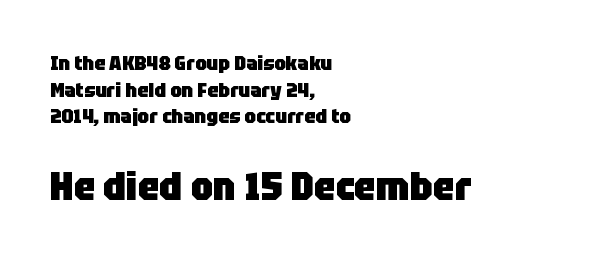
Q: Is the text bold? A: Yes.
Q: Is the text italic (slanted)? A: No, it is upright.
Q: Is the typeface a serif or a sans-serif typeface? A: Sans-serif.
Q: Is the text underlined? A: No.
Q: How is the paragraph aligned? A: Left-aligned.
Q: Is the spacing between letters normal or unusually wide? A: Normal.
Q: Is the spacing between lines tight, normal or loose? A: Normal.
Q: Which block of text is set in a larger size, the first (top) or the second (bottom)? A: The second (bottom) one.
Q: Width (condensed, normal, or wide)? A: Normal.
Q: Stroke contrast? A: Low.
Q: x-height? A: Large.
Q: Monospaced? A: No.
